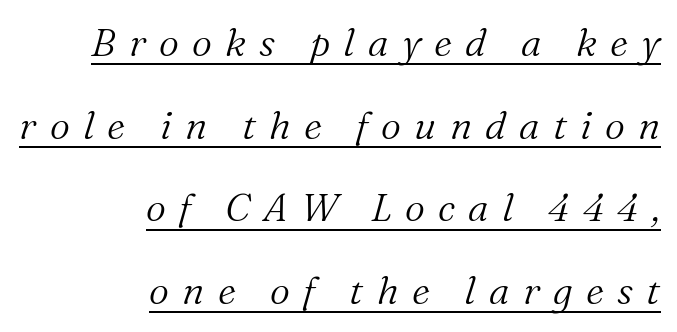
Spacing verdict: proportional, widths tailored to each character. Between one letter and the next there's a generous, obvious gap. These glyphs show unthickened strokes, regular width or finer. If you measured baseline to baseline, you'd find a long distance. Italic: yes, the glyphs are oblique.
